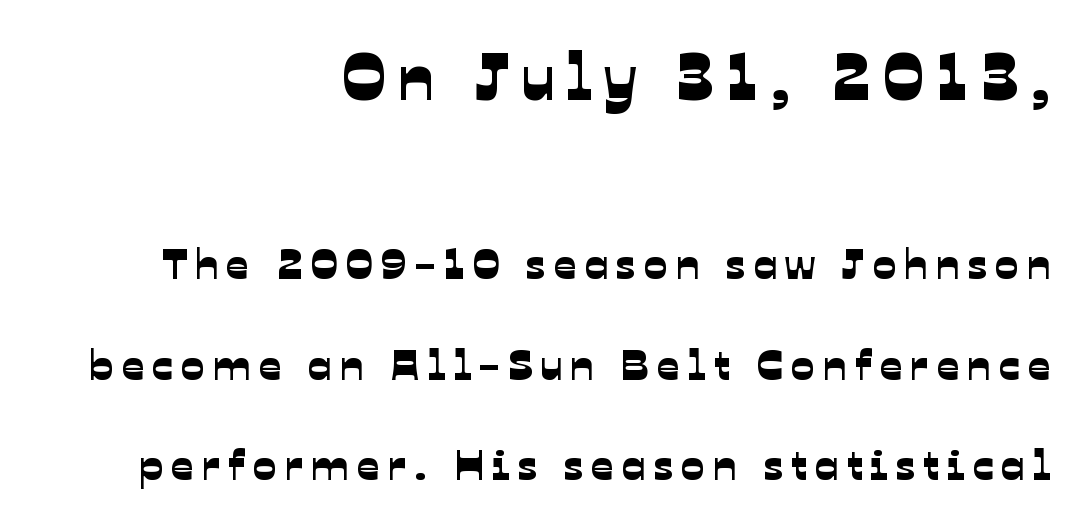
Anything drawn beneath the words? Only blank space. These lines are set flush right with a ragged left edge. A typesetter would label this face a sans. Do the characters align in a grid? No, the font is proportional. Successive baselines arrive slowly, with a big drop between each.
